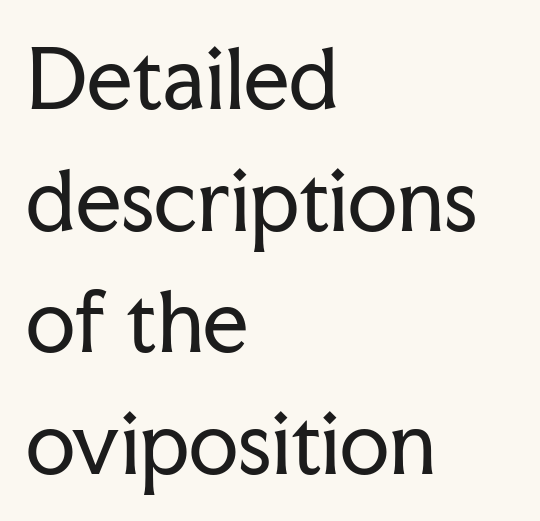
The image shows 80 px regular-weight serif type, upright; set left-aligned, normal line spacing (1.52x), normal letter spacing, not underlined; low stroke contrast and a medium x-height.
